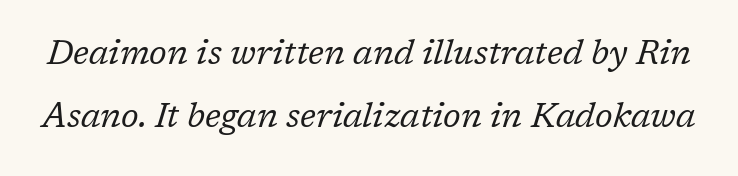
Slant detected: the letters are inclined. Looks like regular typesetting: each glyph gets only the width it needs. Nothing unusual about the tracking: characters are spaced as the font intends. Counters stay open thanks to moderate or lighter strokes.
